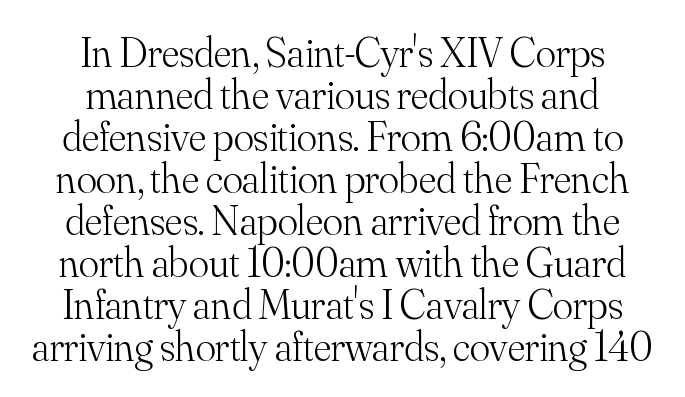
The characters display serif detailing at their extremities. A typesetter would call this leading minimal, almost set solid. The lines in this sample share a center point and differ in where they start and stop. Nobody drew a line under any word here.
